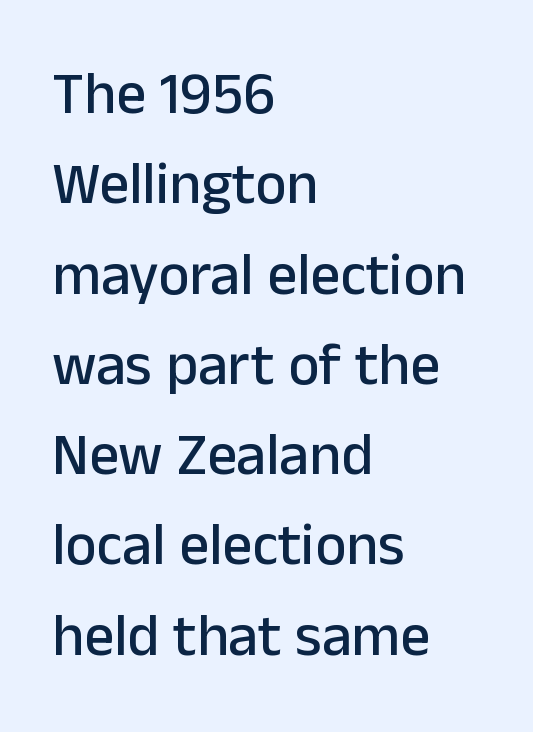
{"serif": "no", "italic": "no", "width": "normal", "stroke_contrast": "low", "x_height": "medium", "monospaced": "no", "underline": "no", "align": "left", "line_spacing": "normal", "line_spacing_ratio": 1.53, "letter_spacing": "normal", "letter_spacing_em": 0.0, "glyph_px": 59}
